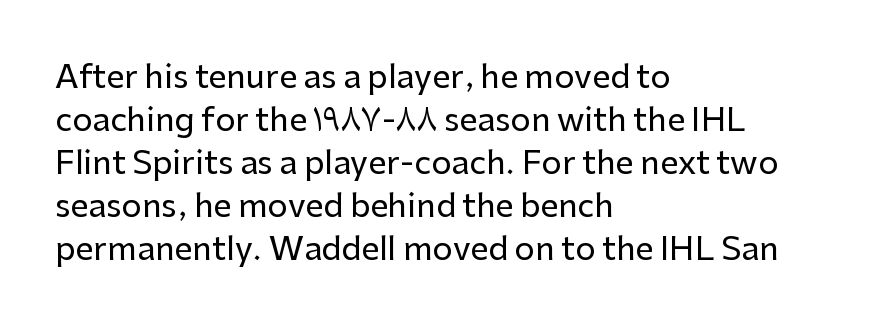
The image shows 32 px sans-serif type, upright; set left-aligned, normal line spacing (1.34x), normal letter spacing, not underlined; low stroke contrast and a medium x-height.
